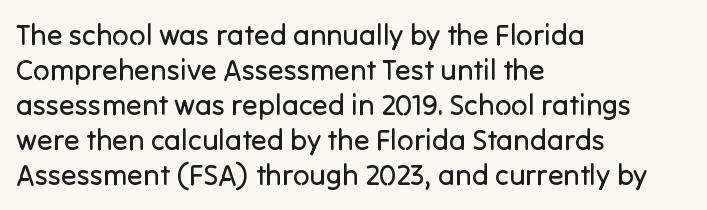
{"serif": "no", "italic": "no", "bold": "no", "weight": "regular", "width": "normal", "stroke_contrast": "low", "x_height": "medium", "monospaced": "no", "underline": "no", "align": "left", "line_spacing_ratio": 1.21, "letter_spacing": "normal", "letter_spacing_em": 0.0, "glyph_px": 29}
